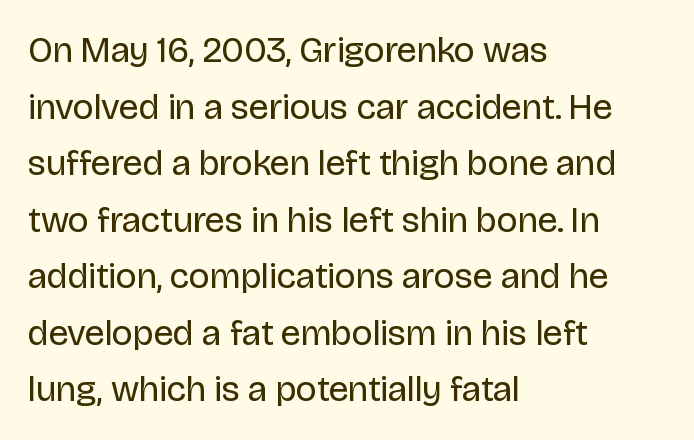
{"serif": "no", "italic": "no", "bold": "no", "weight": "regular", "width": "normal", "stroke_contrast": "low", "x_height": "large", "monospaced": "no", "underline": "no", "align": "left", "line_spacing": "normal", "line_spacing_ratio": 1.57, "letter_spacing": "normal", "letter_spacing_em": 0.0, "glyph_px": 36}
